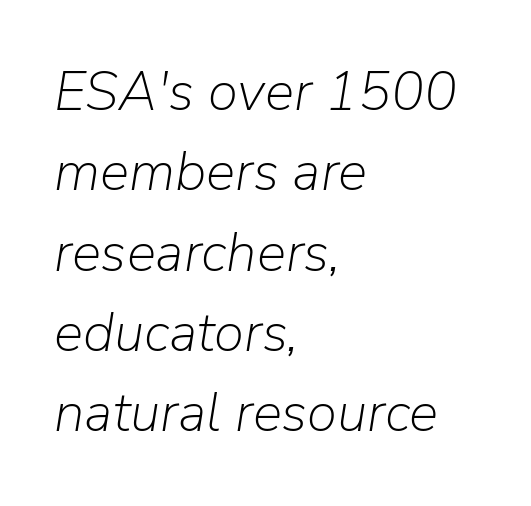
The image shows 55 px light type, italic (leaning right); set left-aligned, normal line spacing (1.46x), normal letter spacing, not underlined; low stroke contrast and a medium x-height.
